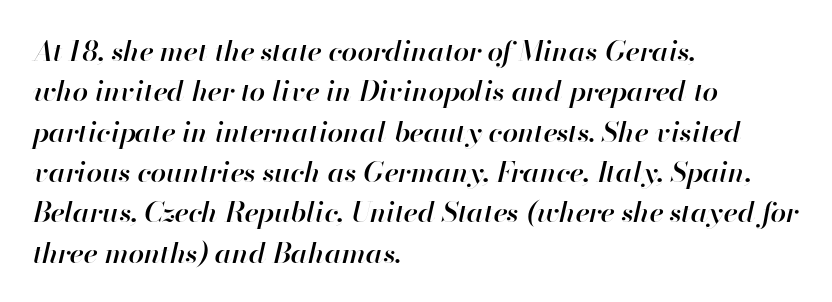
{"italic": "yes", "lean": "right", "slant_degrees": 13, "bold": "semi", "weight": "semibold", "width": "normal", "stroke_contrast": "high", "x_height": "small", "monospaced": "no", "underline": "no", "align": "left", "line_spacing": "normal", "line_spacing_ratio": 1.44, "letter_spacing": "normal", "letter_spacing_em": 0.0, "glyph_px": 28}
